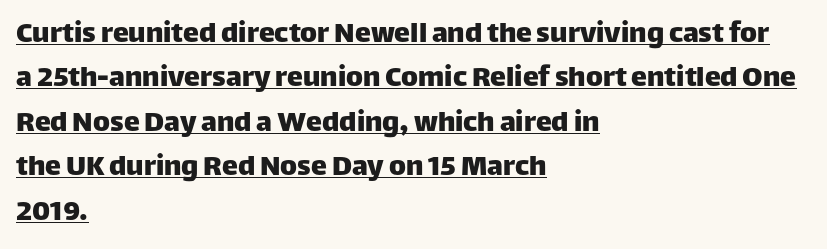
Quick note: underline on. The letters stand straight up with perfectly vertical stems. Does the copy run flush right? No — it runs flush left. Note the varied advance widths — an 'i' is clearly narrower than an 'm'. Horizontal bands of white between lines are of average thickness. The text was rendered using a sans face with plain stroke endings.
